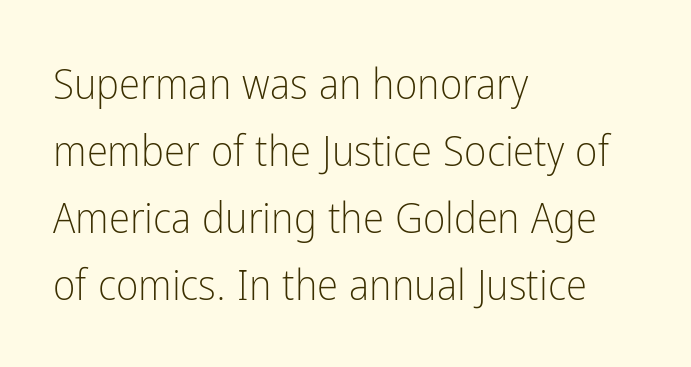
Q: Is the text bold? A: No.
Q: Is the text italic (slanted)? A: No, it is upright.
Q: Is the typeface a serif or a sans-serif typeface? A: Sans-serif.
Q: Is the text underlined? A: No.
Q: How is the paragraph aligned? A: Left-aligned.
Q: Is the spacing between letters normal or unusually wide? A: Normal.
Q: Is the spacing between lines tight, normal or loose? A: Normal.
Q: Width (condensed, normal, or wide)? A: Condensed.
Q: Stroke contrast? A: Low.
Q: x-height? A: Medium.
Q: Monospaced? A: No.
